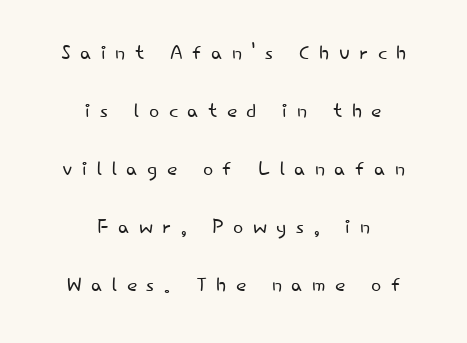
{"italic": "no", "bold": "no", "underline": "no", "align": "center", "line_spacing": "loose", "line_spacing_ratio": 2.15, "letter_spacing": "wide", "letter_spacing_em": 0.35, "glyph_px": 27}
